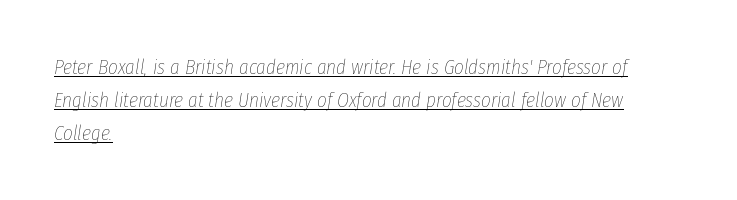
Q: Is the text bold? A: No.
Q: Is the text italic (slanted)? A: Yes, it leans right by about 8 degrees.
Q: Is the text underlined? A: Yes.
Q: How is the paragraph aligned? A: Left-aligned.
Q: Is the spacing between letters normal or unusually wide? A: Normal.
Q: Is the spacing between lines tight, normal or loose? A: Normal.
